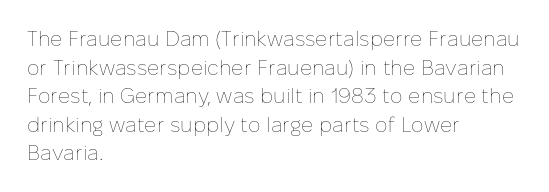
Q: Is the text bold? A: No.
Q: Is the text italic (slanted)? A: No, it is upright.
Q: Is the text underlined? A: No.
Q: How is the paragraph aligned? A: Left-aligned.
Q: Is the spacing between letters normal or unusually wide? A: Normal.
Q: Is the spacing between lines tight, normal or loose? A: Normal.
